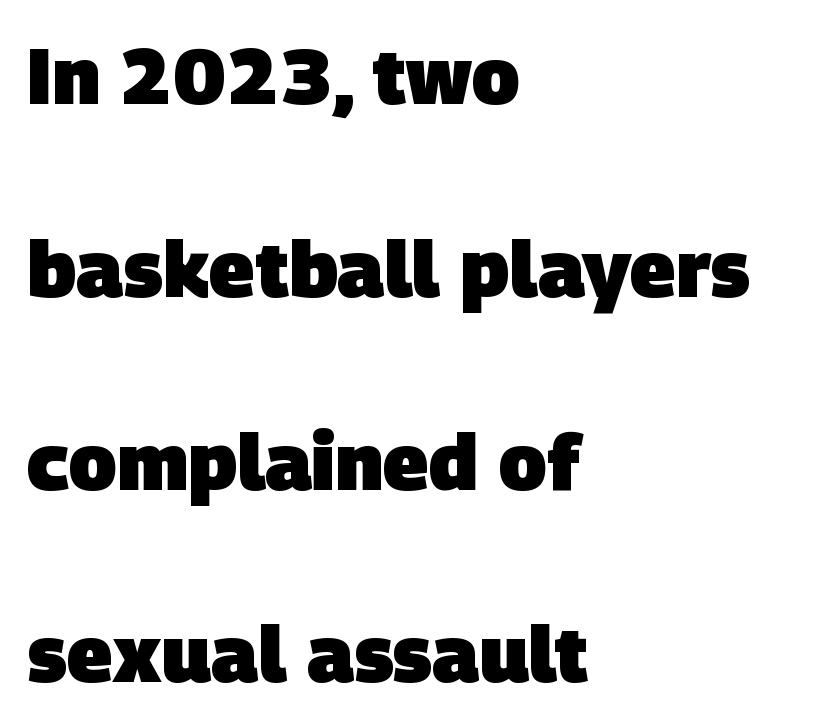
The image shows 79 px heavy sans-serif type; set left-aligned, loose line spacing (2.44x), normal letter spacing, not underlined; low stroke contrast and a large x-height.
